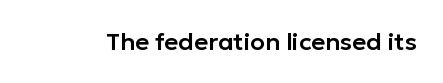
{"italic": "no", "underline": "no", "letter_spacing": "normal", "letter_spacing_em": 0.0, "glyph_px": 24}
